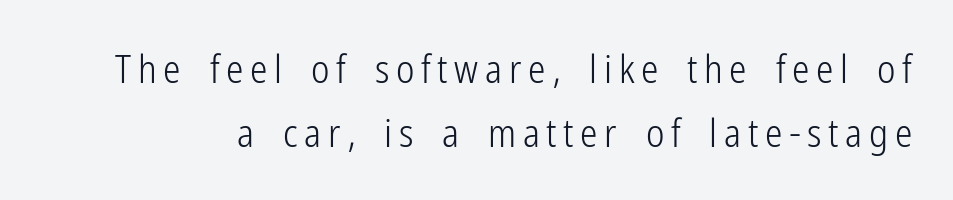
Q: Is the text bold? A: No.
Q: Is the text italic (slanted)? A: No, it is upright.
Q: Is the typeface a serif or a sans-serif typeface? A: Sans-serif.
Q: Is the text underlined? A: No.
Q: Is the spacing between lines tight, normal or loose? A: Normal.
Q: Width (condensed, normal, or wide)? A: Condensed.
Q: Stroke contrast? A: Low.
Q: x-height? A: Medium.
Q: Monospaced? A: No.
